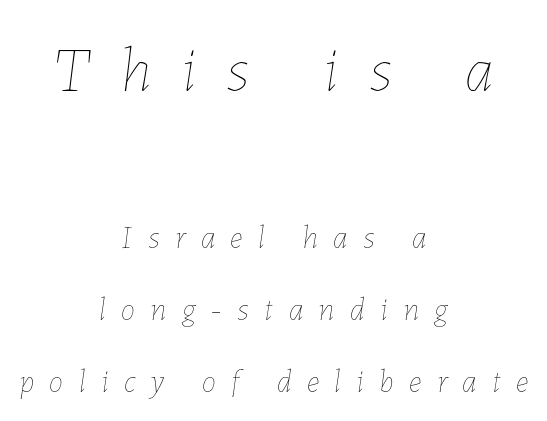
Q: Is the text bold? A: No.
Q: Is the text italic (slanted)? A: Yes, it leans right by about 7 degrees.
Q: Is the text underlined? A: No.
Q: How is the paragraph aligned? A: Centered.
Q: Is the spacing between letters normal or unusually wide? A: Unusually wide.
Q: Is the spacing between lines tight, normal or loose? A: Loose.
Q: Which block of text is set in a larger size, the first (top) or the second (bottom)? A: The first (top) one.
Q: Width (condensed, normal, or wide)? A: Normal.
Q: Stroke contrast? A: Low.
Q: x-height? A: Medium.
Q: Monospaced? A: No.
